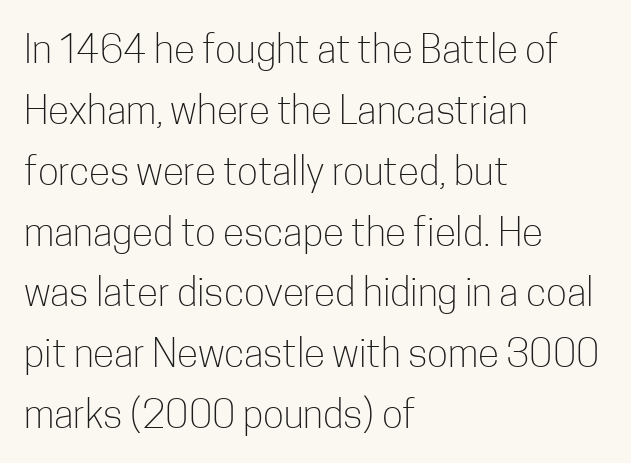
The image shows 39 px light, condensed sans-serif type, upright; set left-aligned, normal line spacing (1.56x), normal letter spacing, not underlined; low stroke contrast and a medium x-height.
